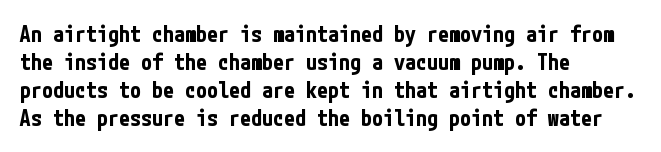
The image shows 22 px bold type, upright; set left-aligned, normal line spacing (1.27x), normal letter spacing, not underlined.
